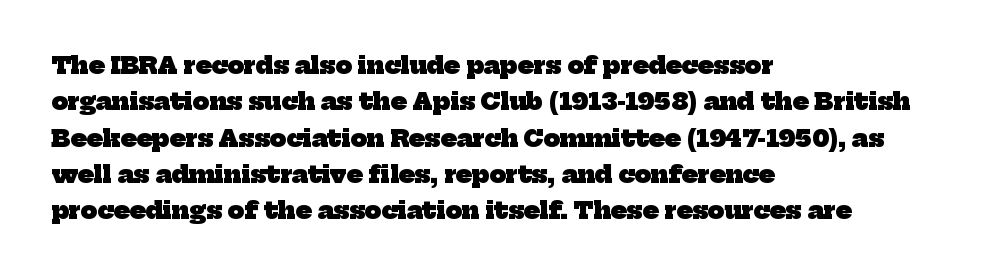
Q: Is the text bold? A: Yes.
Q: Is the text underlined? A: No.
Q: How is the paragraph aligned? A: Left-aligned.
Q: Is the spacing between letters normal or unusually wide? A: Normal.
Q: Is the spacing between lines tight, normal or loose? A: Normal.
